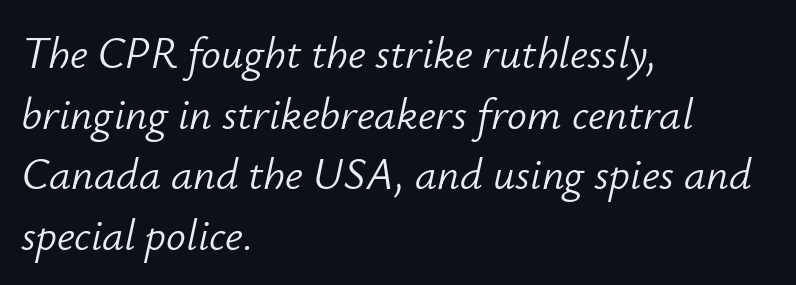
Posture: slanted. Underlining? Definitely not there. The block of text has a typical density, with ordinary space between rows. The letterforms sit shoulder to shoulder at normal distance. Line beginnings align vertically; line endings do not. Proportional: the letters do not fall into vertical columns.
